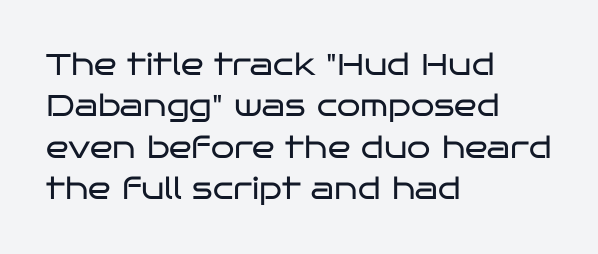
{"serif": "no", "italic": "no", "bold": "no", "weight": "regular", "width": "wide", "stroke_contrast": "low", "x_height": "large", "monospaced": "no", "underline": "no", "align": "left", "line_spacing": "normal", "line_spacing_ratio": 1.38, "letter_spacing": "normal", "letter_spacing_em": 0.0, "glyph_px": 30}
